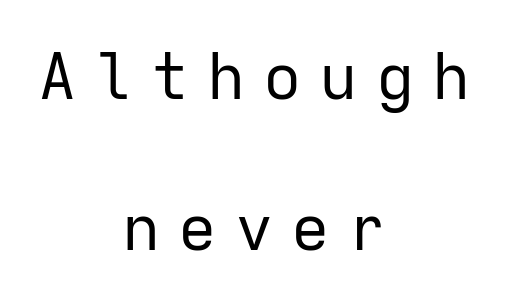
Q: Is the text bold? A: No.
Q: Is the text italic (slanted)? A: No, it is upright.
Q: Is the typeface a serif or a sans-serif typeface? A: Sans-serif.
Q: Is the text underlined? A: No.
Q: How is the paragraph aligned? A: Centered.
Q: Is the spacing between letters normal or unusually wide? A: Unusually wide.
Q: Is the spacing between lines tight, normal or loose? A: Loose.
Q: Width (condensed, normal, or wide)? A: Normal.
Q: Stroke contrast? A: Low.
Q: x-height? A: Medium.
Q: Monospaced? A: Yes.
